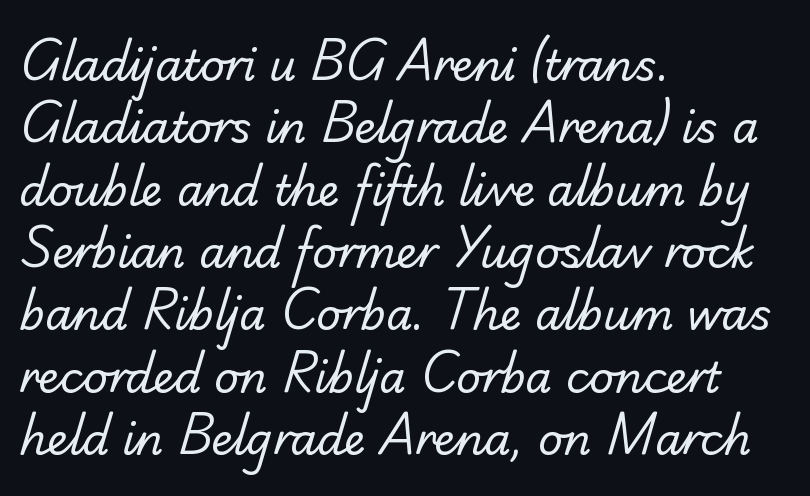
Short note: letters normally spaced. The letters advance in unequal steps, a hallmark of proportional type. Where is the straight margin? On the left. Little horizontal feet cap the strokes, marking this as serif type.
